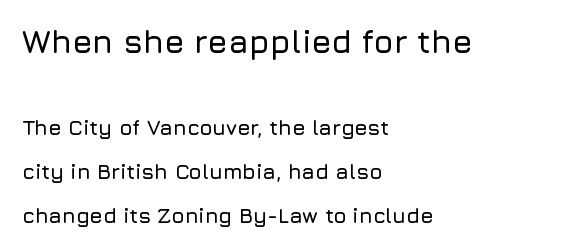
The lines in this sample share a left origin and differ only in where they stop. Check under the words: just untouched page. Honestly, the letter spacing is just normal — you wouldn't notice it. A great deal of white space separates one row of letters from the next.
